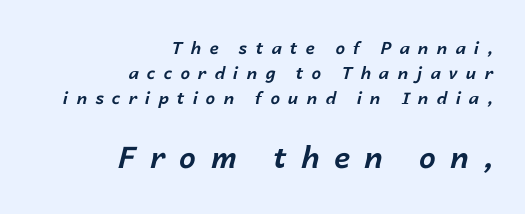
Reading down the block, your eye finds every line finishing at a fixed right position. Compared with an ordinary text face, these strokes are far heavier — a full bold. The passage shown is not underscored anywhere. Rendered with sloped, italic letterforms. Character size in the trailing block exceeds that of the leading block.
